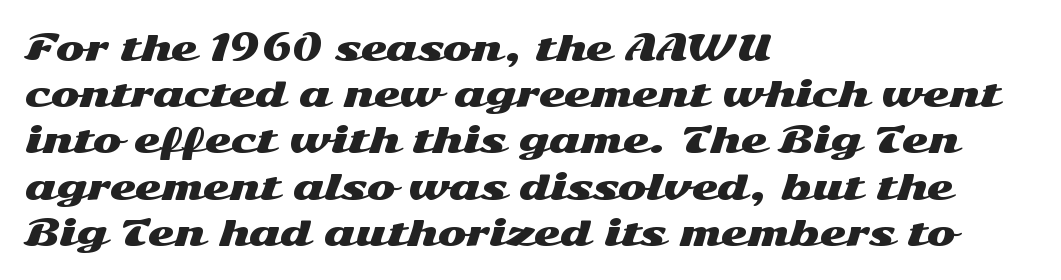
{"serif": "no", "width": "wide", "stroke_contrast": "medium", "x_height": "medium", "monospaced": "no", "underline": "no", "align": "left", "line_spacing": "normal", "line_spacing_ratio": 1.36, "letter_spacing": "normal", "letter_spacing_em": 0.0, "glyph_px": 34}
